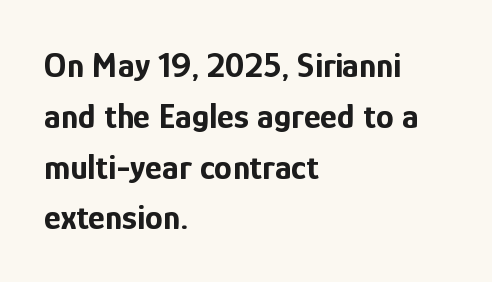
Q: Is the text bold? A: Yes.
Q: Is the text italic (slanted)? A: No, it is upright.
Q: Is the typeface a serif or a sans-serif typeface? A: Sans-serif.
Q: Is the text underlined? A: No.
Q: How is the paragraph aligned? A: Left-aligned.
Q: Is the spacing between letters normal or unusually wide? A: Normal.
Q: Is the spacing between lines tight, normal or loose? A: Normal.
Q: Width (condensed, normal, or wide)? A: Condensed.
Q: Stroke contrast? A: Low.
Q: x-height? A: Medium.
Q: Monospaced? A: No.
